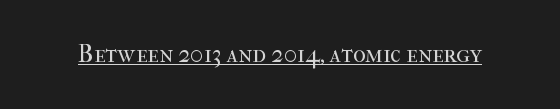
The image shows 24 px text type, upright; set normal letter spacing, underlined.
